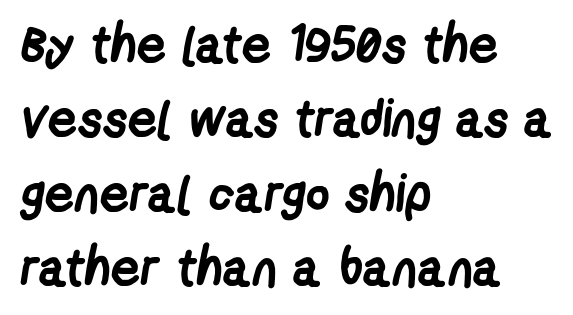
{"serif": "no", "bold": "yes", "weight": "semibold", "width": "condensed", "stroke_contrast": "low", "x_height": "medium", "monospaced": "no", "underline": "no", "align": "left", "line_spacing": "normal", "line_spacing_ratio": 1.43, "letter_spacing": "normal", "letter_spacing_em": 0.0, "glyph_px": 52}
